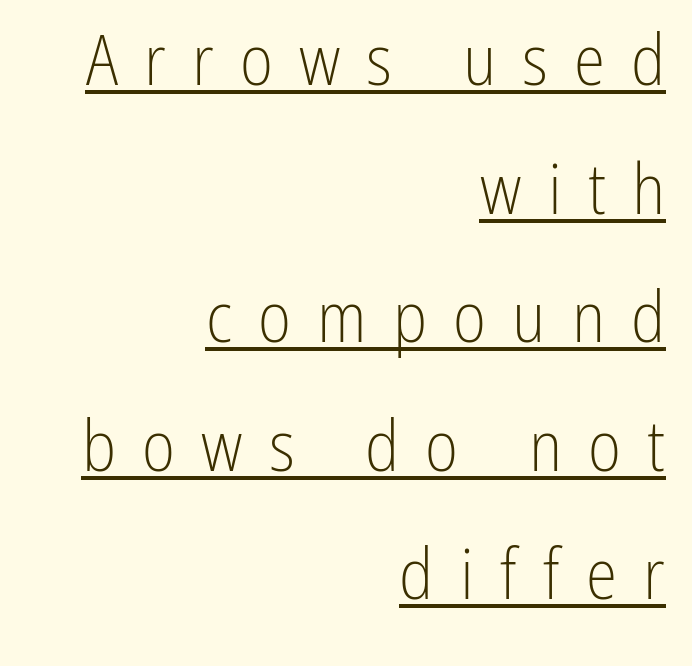
Here the designer chose a conventional face with non-uniform glyph widths. Observe the wide spacing: letters keep a clear distance from each other. Style check: upright. You can see a thin bar hugging the bottom of the glyphs. The ragged edge is on the left, which tells us the setting is flush right.
